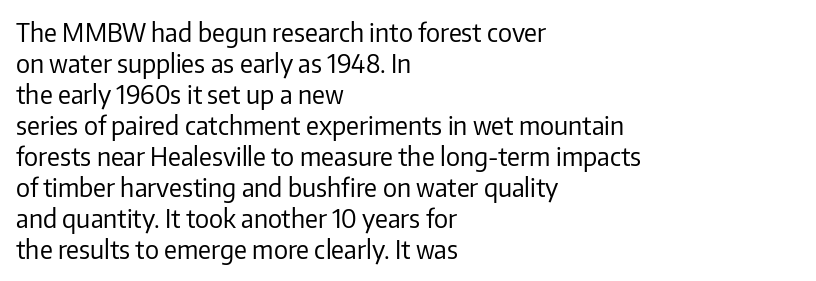
A light-to-regular cut is what we see here. Clear beneath every line of the passage. Vertical strokes here are truly vertical. The passage shown has conventional tracking throughout. Leftover space on each line is placed entirely after the last word.
